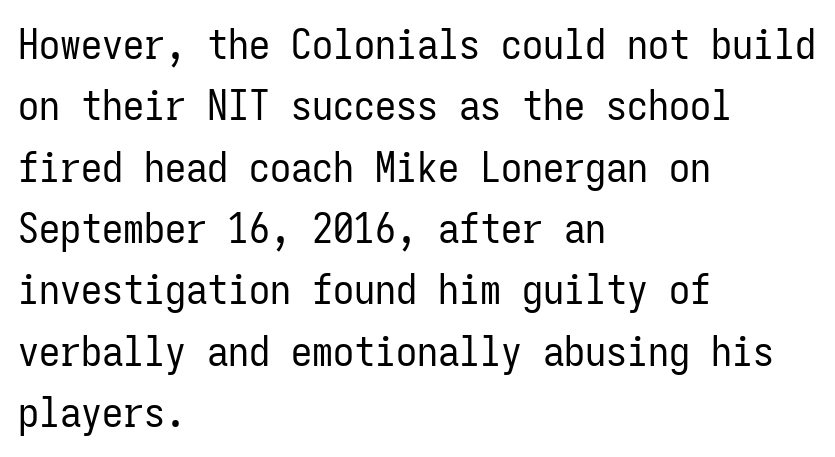
The image shows 42 px regular-weight, condensed sans-serif type, upright, monospaced; set left-aligned, normal line spacing (1.46x), normal letter spacing, not underlined; low stroke contrast and a medium x-height.
